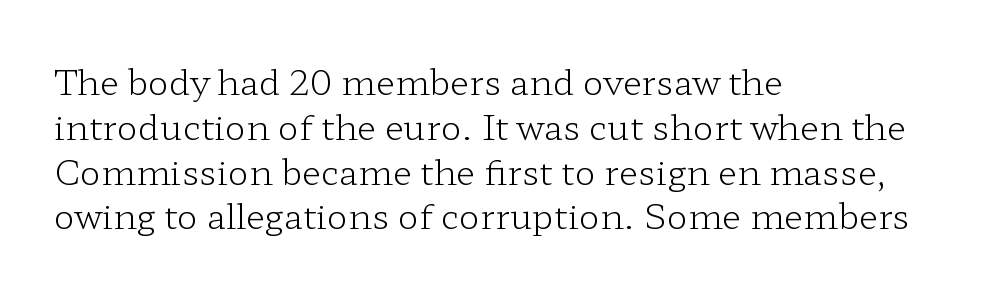
The image shows 35 px light, wide serif type, upright; set left-aligned, normal line spacing (1.28x), normal letter spacing, not underlined; low stroke contrast and a medium x-height.
